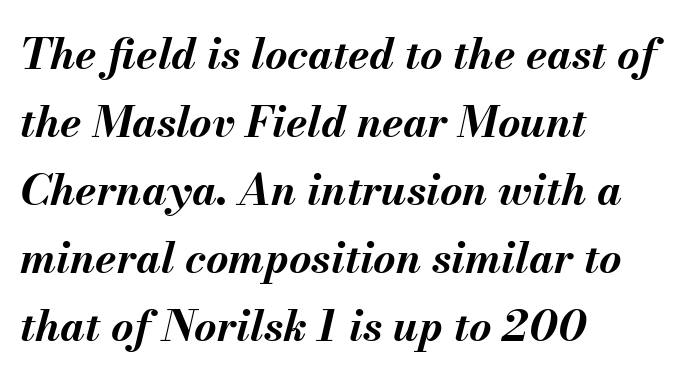
Q: Is the text bold? A: Yes.
Q: Is the text italic (slanted)? A: Yes, it leans right by about 13 degrees.
Q: Is the text underlined? A: No.
Q: How is the paragraph aligned? A: Left-aligned.
Q: Is the spacing between letters normal or unusually wide? A: Normal.
Q: Is the spacing between lines tight, normal or loose? A: Normal.
Q: Width (condensed, normal, or wide)? A: Normal.
Q: Stroke contrast? A: Medium.
Q: x-height? A: Small.
Q: Monospaced? A: No.
